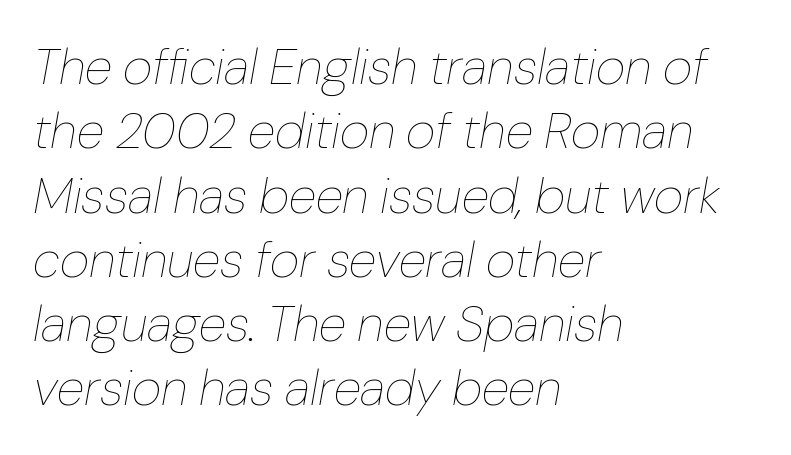
The image shows 51 px thin type, italic (leaning right); set left-aligned, normal line spacing (1.26x), normal letter spacing, not underlined; low stroke contrast and a medium x-height.
